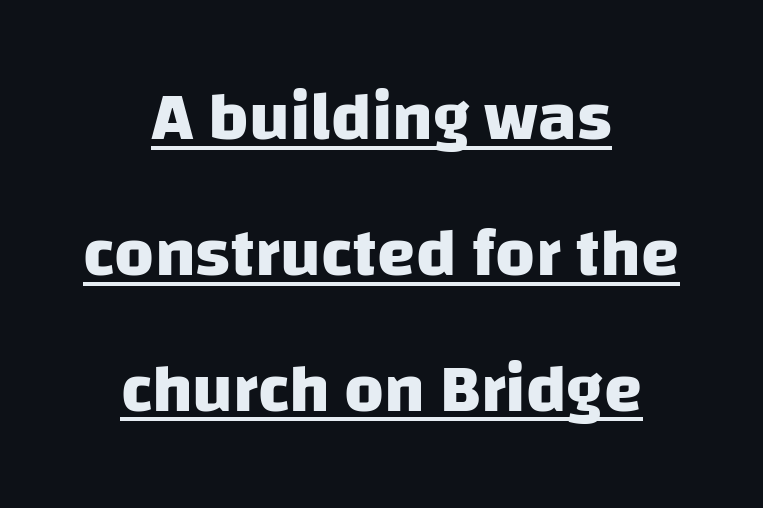
{"serif": "no", "bold": "yes", "weight": "heavy", "width": "normal", "stroke_contrast": "low", "x_height": "large", "monospaced": "no", "underline": "yes", "align": "center", "line_spacing": "loose", "line_spacing_ratio": 1.97, "letter_spacing": "normal", "letter_spacing_em": 0.0, "glyph_px": 69}
